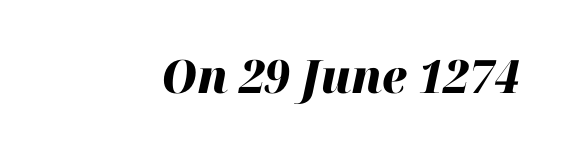
Q: Is the text bold? A: Yes.
Q: Is the text italic (slanted)? A: Yes, it leans right by about 12 degrees.
Q: Is the text underlined? A: No.
Q: Is the spacing between letters normal or unusually wide? A: Normal.
Q: Width (condensed, normal, or wide)? A: Normal.
Q: Stroke contrast? A: High.
Q: x-height? A: Medium.
Q: Monospaced? A: No.
